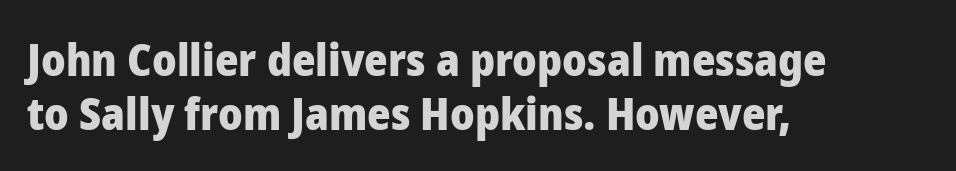
This sample uses plain, unmodified letter spacing. Serif or sans? Sans — the stroke terminals are bare. Character widths vary here, with narrow letters taking less room than wide ones. Italic: no, the glyphs are upright roman. Check the space under the baseline: it is left empty.
